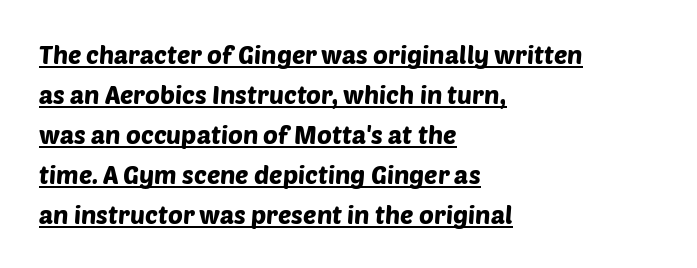
{"underline": "yes", "align": "left", "line_spacing": "normal", "line_spacing_ratio": 1.6, "letter_spacing": "normal", "letter_spacing_em": 0.0, "glyph_px": 25}
